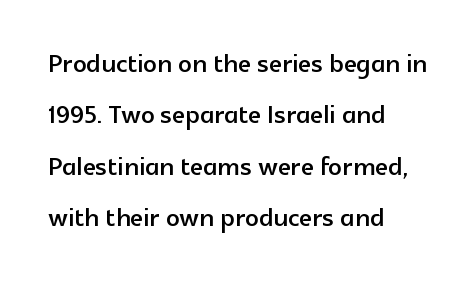
Q: Is the text italic (slanted)? A: No, it is upright.
Q: Is the typeface a serif or a sans-serif typeface? A: Sans-serif.
Q: Is the text underlined? A: No.
Q: How is the paragraph aligned? A: Left-aligned.
Q: Is the spacing between letters normal or unusually wide? A: Normal.
Q: Is the spacing between lines tight, normal or loose? A: Normal.
Q: Width (condensed, normal, or wide)? A: Normal.
Q: x-height? A: Medium.
Q: Monospaced? A: No.
